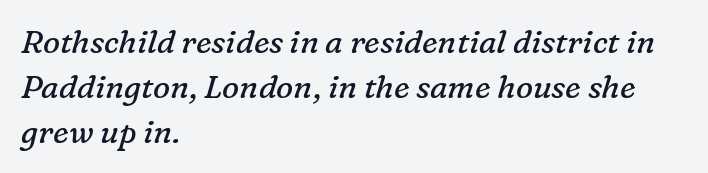
{"serif": "yes", "italic": "yes", "lean": "right", "slant_degrees": 16, "bold": "no", "weight": "regular", "width": "normal", "stroke_contrast": "low", "x_height": "medium", "monospaced": "no", "underline": "no", "align": "left", "line_spacing": "normal", "line_spacing_ratio": 1.4, "letter_spacing": "normal", "letter_spacing_em": 0.0, "glyph_px": 32}
